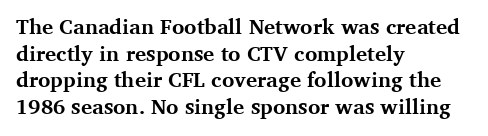
The image shows 21 px bold type, upright; set left-aligned, normal line spacing (1.27x), normal letter spacing, not underlined.
